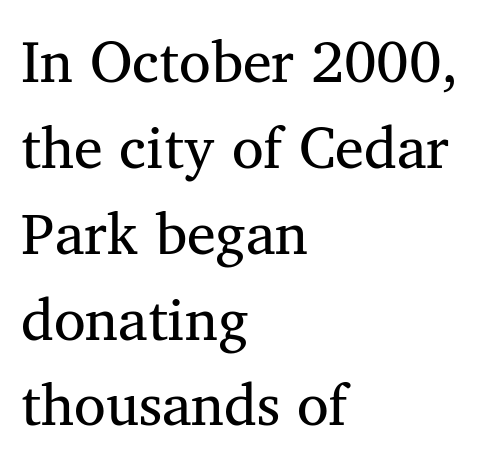
The image shows 58 px regular-weight serif type, upright; set left-aligned, normal line spacing (1.48x), normal letter spacing, not underlined; medium stroke contrast and a medium x-height.
